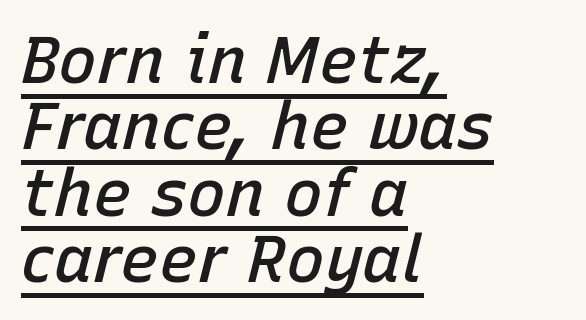
The image shows 65 px semibold type, italic (leaning right); set left-aligned, tight line spacing (1.02x), normal letter spacing, underlined; low stroke contrast and a medium x-height.
